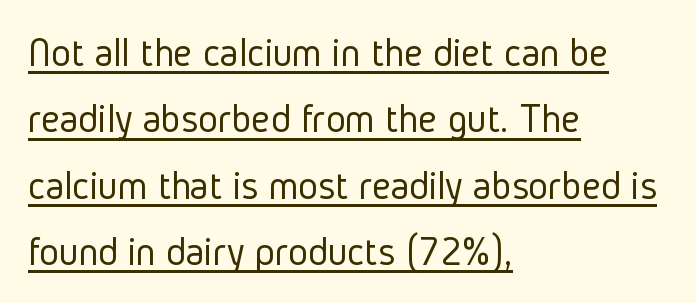
The image shows 42 px light, condensed sans-serif type, upright; set left-aligned, normal line spacing (1.58x), normal letter spacing, underlined; low stroke contrast and a medium x-height.
